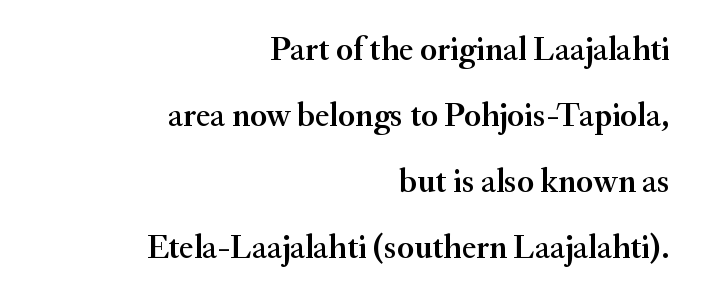
The image shows 33 px semibold serif type, upright; set right-aligned, loose line spacing (2.0x), normal letter spacing, not underlined; medium stroke contrast and a small x-height.
